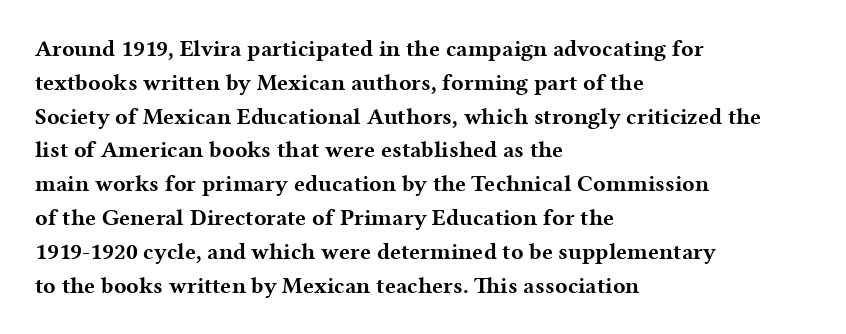
Bold? Absolutely — the strokes are thick and heavy. The setting favours the left margin, as ordinary paragraphs usually do. The font's upright variant was chosen for this text. A bare baseline throughout the passage. Vertical spacing — default.
